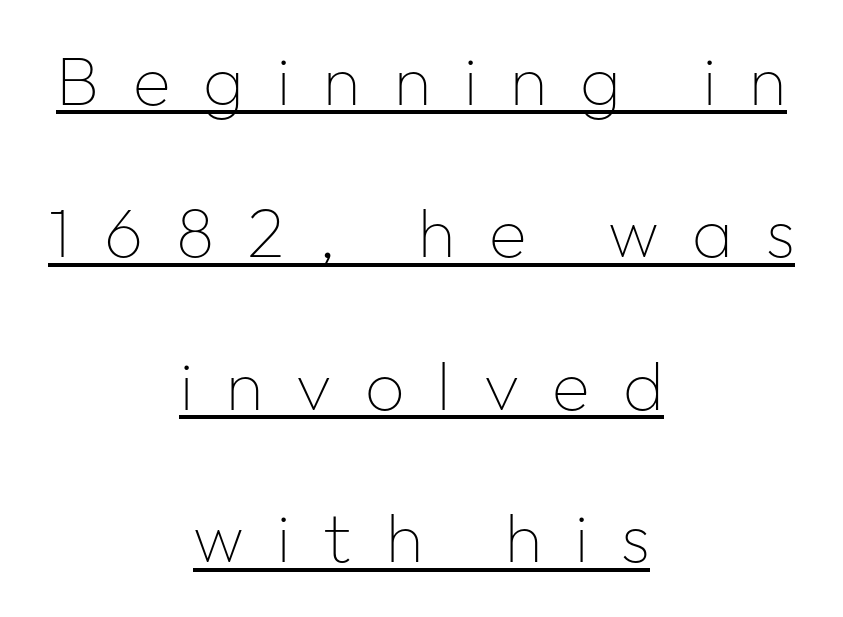
{"serif": "no", "italic": "no", "bold": "no", "weight": "thin", "width": "normal", "stroke_contrast": "low", "x_height": "medium", "monospaced": "no", "underline": "yes", "align": "center", "line_spacing": "loose", "line_spacing_ratio": 2.21, "letter_spacing": "wide", "letter_spacing_em": 0.48, "glyph_px": 69}
